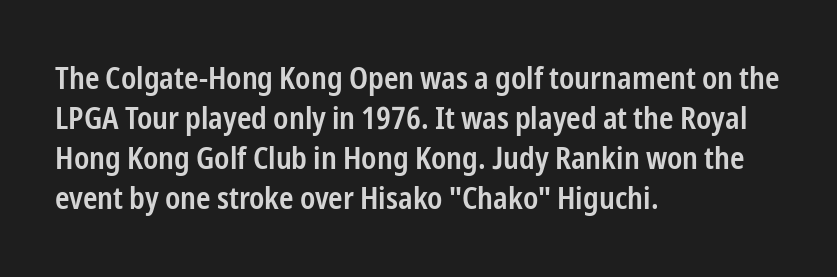
Q: Is the text bold? A: Semi-bold.
Q: Is the text italic (slanted)? A: No, it is upright.
Q: Is the typeface a serif or a sans-serif typeface? A: Sans-serif.
Q: Is the text underlined? A: No.
Q: How is the paragraph aligned? A: Left-aligned.
Q: Is the spacing between letters normal or unusually wide? A: Normal.
Q: Is the spacing between lines tight, normal or loose? A: Normal.
Q: Width (condensed, normal, or wide)? A: Condensed.
Q: Stroke contrast? A: Low.
Q: x-height? A: Medium.
Q: Monospaced? A: No.
